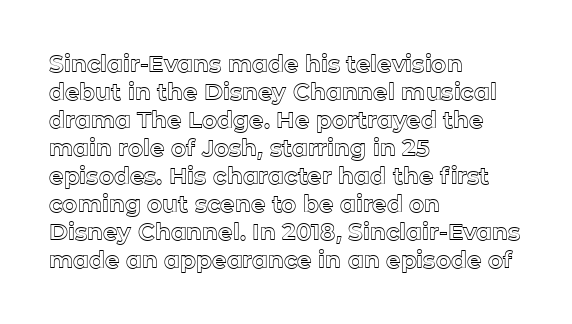
The image shows 23 px text type, upright; set left-aligned, line spacing 1.22x, normal letter spacing, not underlined.
